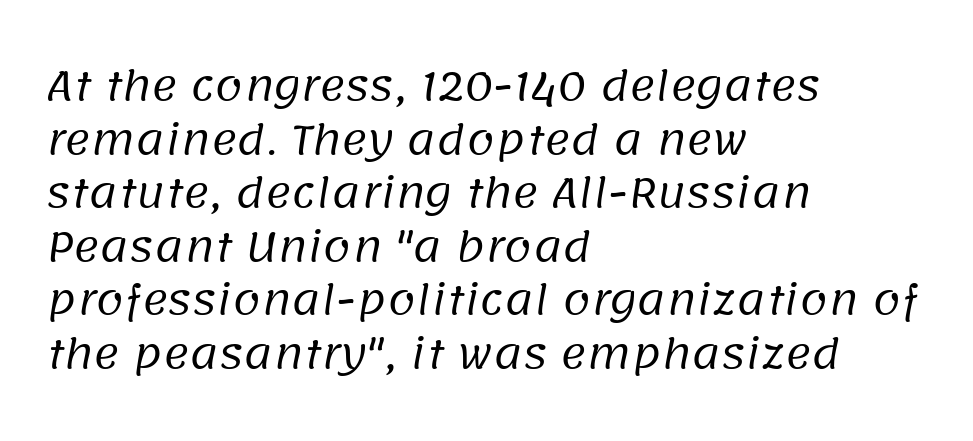
Q: Is the text bold? A: No.
Q: Is the typeface a serif or a sans-serif typeface? A: Sans-serif.
Q: Is the text underlined? A: No.
Q: How is the paragraph aligned? A: Left-aligned.
Q: Is the spacing between letters normal or unusually wide? A: Normal.
Q: Is the spacing between lines tight, normal or loose? A: Normal.
Q: Width (condensed, normal, or wide)? A: Normal.
Q: Stroke contrast? A: Low.
Q: x-height? A: Large.
Q: Monospaced? A: No.
